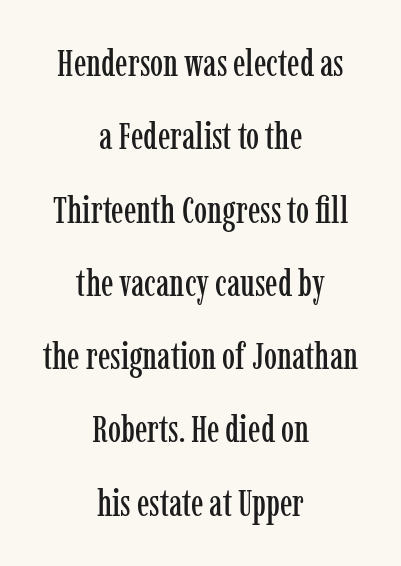
The image shows 37 px condensed serif type, upright; set centered, loose line spacing (1.98x), normal letter spacing, not underlined; low stroke contrast and a medium x-height.
